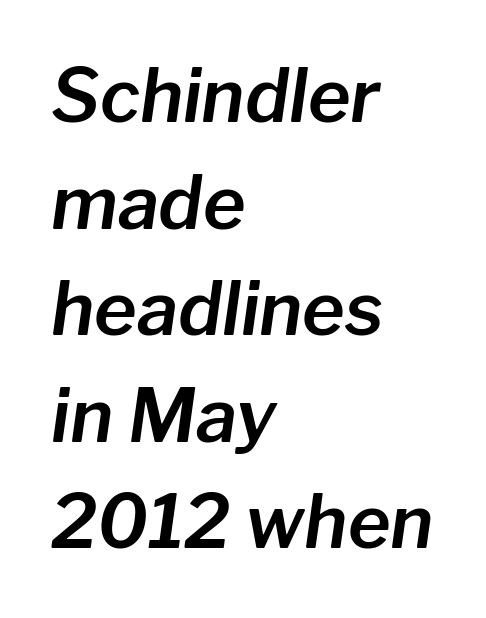
{"italic": "yes", "lean": "right", "slant_degrees": 8, "width": "normal", "stroke_contrast": "low", "x_height": "medium", "monospaced": "no", "underline": "no", "align": "left", "line_spacing": "normal", "line_spacing_ratio": 1.46, "letter_spacing": "normal", "letter_spacing_em": 0.0, "glyph_px": 73}
